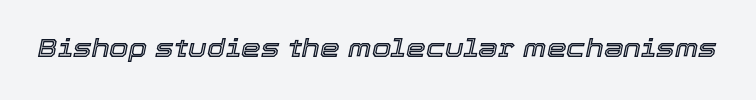
What stands out about the letter spacing? Nothing — it is the standard amount. It's the slanting kind of type. Glance below the letters and you will spot only blank space.
